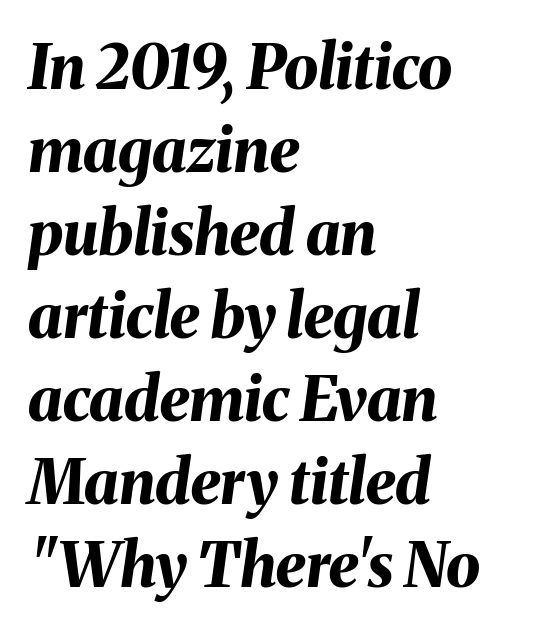
The image shows 61 px bold type, italic (leaning right); set left-aligned, normal line spacing (1.36x), normal letter spacing, not underlined; medium stroke contrast and a medium x-height.
